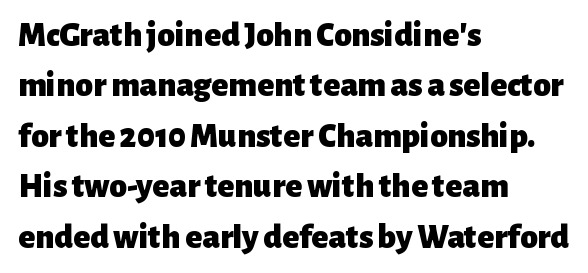
{"serif": "no", "italic": "no", "bold": "yes", "weight": "heavy", "width": "normal", "stroke_contrast": "low", "x_height": "medium", "monospaced": "no", "underline": "no", "align": "left", "line_spacing": "normal", "line_spacing_ratio": 1.44, "letter_spacing": "normal", "letter_spacing_em": 0.0, "glyph_px": 35}
